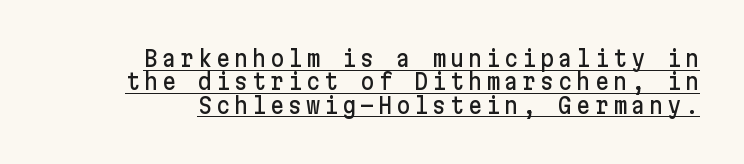
Reading down the column, the eye jumps only a short way to each next line. Nope, not italic — everything's standing straight. Does the copy run flush right? Yes — the right margin is perfectly even. The specimen includes a rule beneath the text block's lines.
